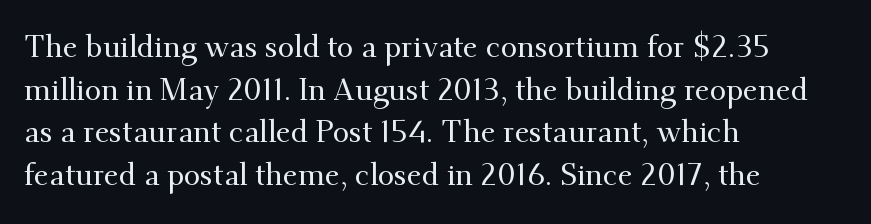
The image shows 30 px serif type, upright; set left-aligned, normal line spacing (1.42x), normal letter spacing, not underlined; medium stroke contrast and a small x-height.
